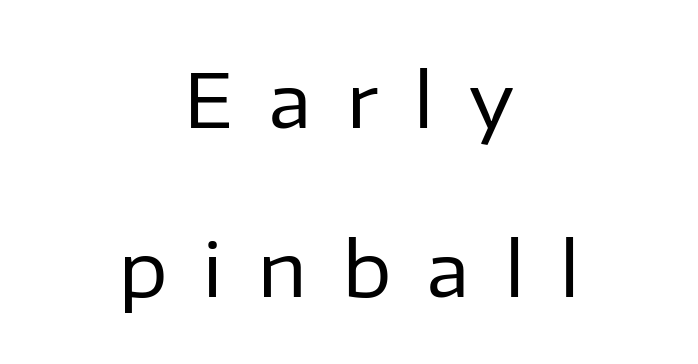
The image shows 75 px regular-weight sans-serif type, upright; set centered, loose line spacing (2.25x), unusually wide letter spacing (+0.48 em), not underlined; low stroke contrast and a medium x-height.
